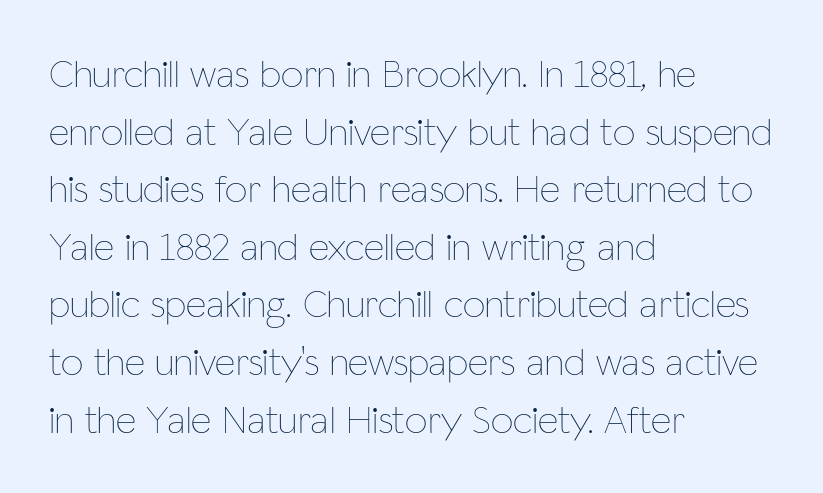
{"italic": "no", "bold": "no", "weight": "thin", "width": "condensed", "stroke_contrast": "low", "x_height": "medium", "monospaced": "no", "underline": "no", "align": "left", "line_spacing": "normal", "line_spacing_ratio": 1.44, "letter_spacing": "normal", "letter_spacing_em": 0.0, "glyph_px": 40}
